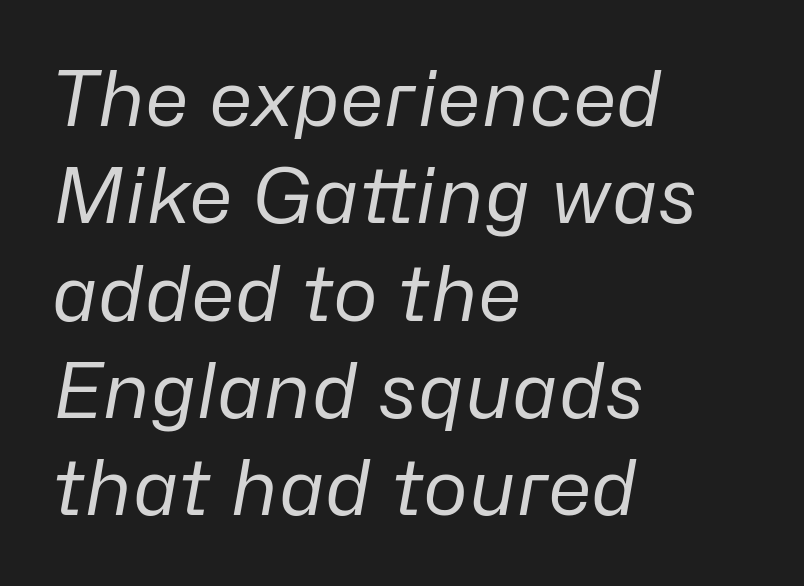
Q: Is the text bold? A: No.
Q: Is the text italic (slanted)? A: Yes, it leans right by about 10 degrees.
Q: Is the text underlined? A: No.
Q: How is the paragraph aligned? A: Left-aligned.
Q: Is the spacing between letters normal or unusually wide? A: Normal.
Q: Is the spacing between lines tight, normal or loose? A: Normal.
Q: Width (condensed, normal, or wide)? A: Normal.
Q: Stroke contrast? A: Low.
Q: x-height? A: Medium.
Q: Monospaced? A: No.
